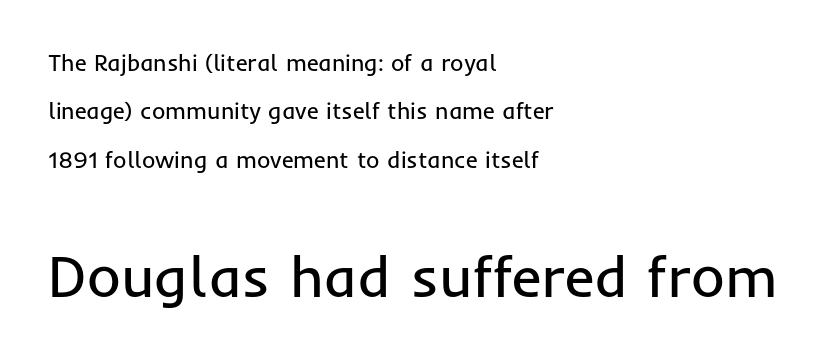
The image shows 58 px regular-weight sans-serif type, upright; set left-aligned, loose line spacing (2.1x), normal letter spacing, not underlined; the second (bottom) block is 2.52x larger; low stroke contrast and a medium x-height.
